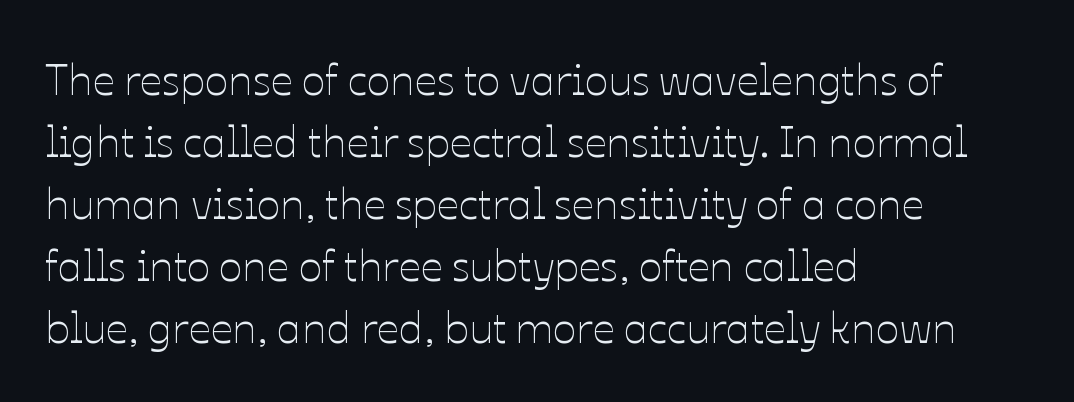
Varying glyph widths throughout — classic text-font behaviour. Ordinary non-slanted type is in use. Bare-footed words on every line. The lines are quadded left. Horizontal bands of white between lines are of average thickness.
